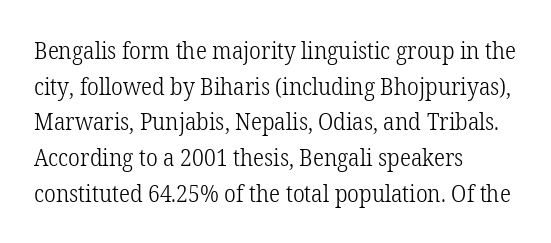
Baseline-to-baseline distance is the conventional proportion of letter height. The passage is arranged the way most books set body copy — flush left. The glyphs are unaccompanied by any horizontal stroke below them. The gaps between neighbouring characters are ordinary and unremarkable.
